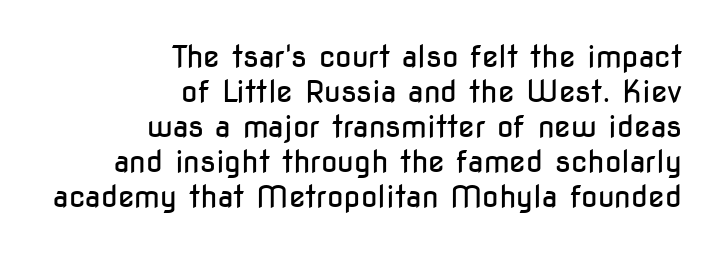
Letter spacing: default. Regarding serifs, this sample does without them. Weight: not bold — regular or lighter. Style check: upright.
